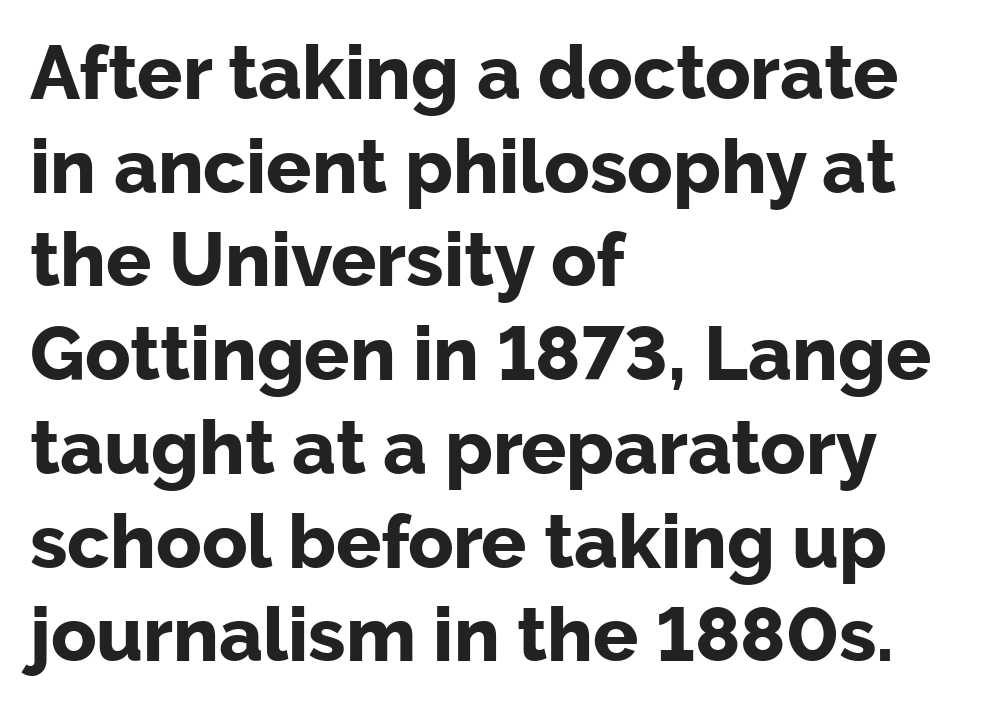
In terms of letterspacing, this is plain default setting. The space directly below the letters is spotless. Rows of type keep a routine distance in the vertical direction. The face used here is proportionally spaced, like ordinary book or web type. Serif or sans? Sans — the stroke terminals are bare.
